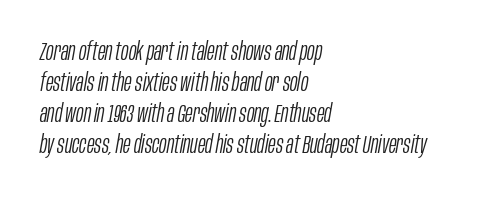
{"italic": "yes", "lean": "right", "slant_degrees": 10, "bold": "no", "underline": "no", "align": "left", "line_spacing_ratio": 1.24, "letter_spacing": "normal", "letter_spacing_em": 0.0, "glyph_px": 25}
